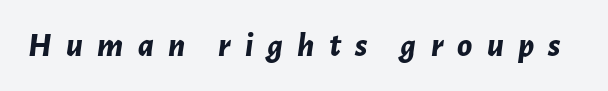
{"italic": "yes", "lean": "right", "slant_degrees": 7, "bold": "yes", "weight": "bold", "width": "normal", "stroke_contrast": "low", "x_height": "medium", "monospaced": "no", "underline": "no", "letter_spacing": "wide", "letter_spacing_em": 0.42, "glyph_px": 34}
